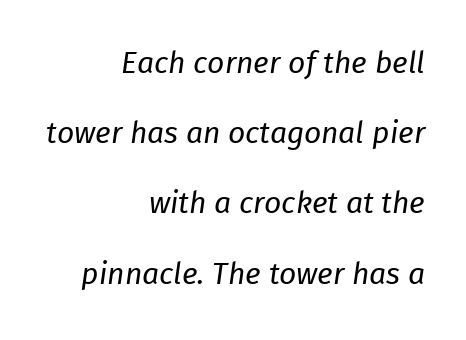
Q: Is the text bold? A: No.
Q: Is the text italic (slanted)? A: Yes, it leans right by about 8 degrees.
Q: Is the text underlined? A: No.
Q: How is the paragraph aligned? A: Right-aligned.
Q: Is the spacing between letters normal or unusually wide? A: Normal.
Q: Is the spacing between lines tight, normal or loose? A: Loose.
Q: Width (condensed, normal, or wide)? A: Normal.
Q: Stroke contrast? A: Low.
Q: x-height? A: Medium.
Q: Monospaced? A: No.
